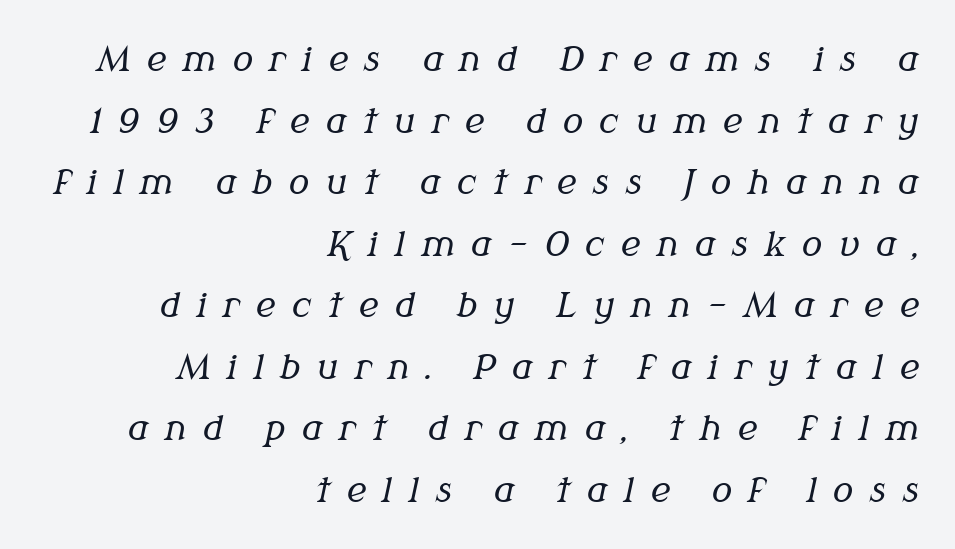
Q: Is the text bold? A: No.
Q: Is the text italic (slanted)? A: Yes, it leans right by about 12 degrees.
Q: Is the typeface a serif or a sans-serif typeface? A: Serif.
Q: Is the text underlined? A: No.
Q: How is the paragraph aligned? A: Right-aligned.
Q: Is the spacing between letters normal or unusually wide? A: Unusually wide.
Q: Width (condensed, normal, or wide)? A: Normal.
Q: Stroke contrast? A: Medium.
Q: x-height? A: Medium.
Q: Monospaced? A: No.
